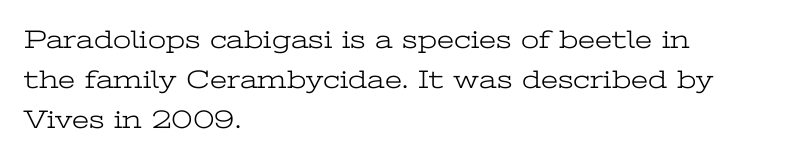
The image shows 26 px text type, upright; set left-aligned, normal line spacing (1.53x), normal letter spacing, not underlined.
